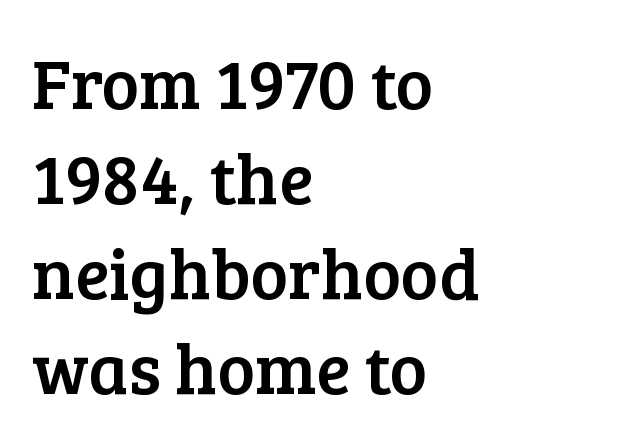
The image shows 71 px serif type, upright; set left-aligned, normal line spacing (1.34x), normal letter spacing, not underlined; low stroke contrast and a medium x-height.
